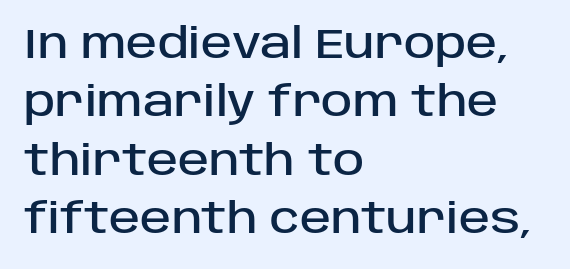
The image shows 42 px sans-serif type, upright; set left-aligned, normal line spacing (1.39x), normal letter spacing, not underlined; low stroke contrast and a large x-height.
